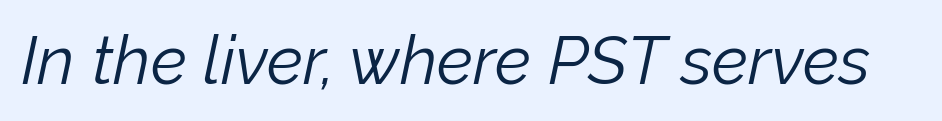
The image shows 67 px light type, italic (leaning right); set normal letter spacing, not underlined; low stroke contrast and a medium x-height.
